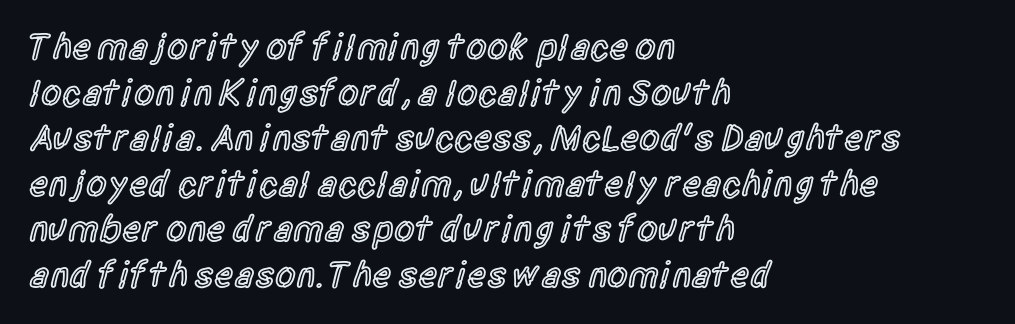
Q: Is the text bold? A: Semi-bold.
Q: Is the text italic (slanted)? A: Yes.
Q: Is the typeface a serif or a sans-serif typeface? A: Sans-serif.
Q: Is the text underlined? A: No.
Q: How is the paragraph aligned? A: Left-aligned.
Q: Is the spacing between letters normal or unusually wide? A: Normal.
Q: Width (condensed, normal, or wide)? A: Condensed.
Q: x-height? A: Large.
Q: Monospaced? A: No.
